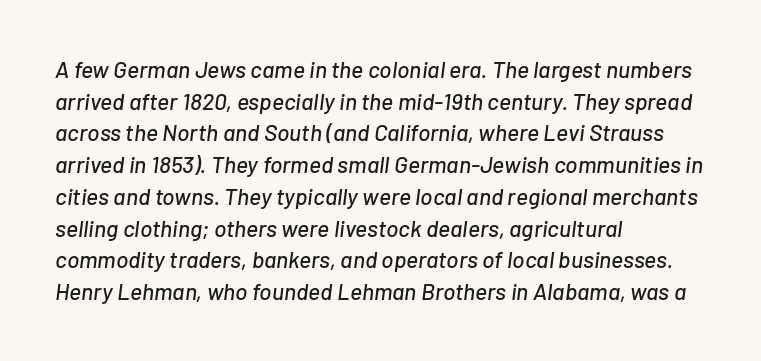
{"italic": "yes", "lean": "right", "slant_degrees": 7, "underline": "no", "align": "left", "line_spacing": "normal", "line_spacing_ratio": 1.38, "letter_spacing": "normal", "letter_spacing_em": 0.0, "glyph_px": 23}
